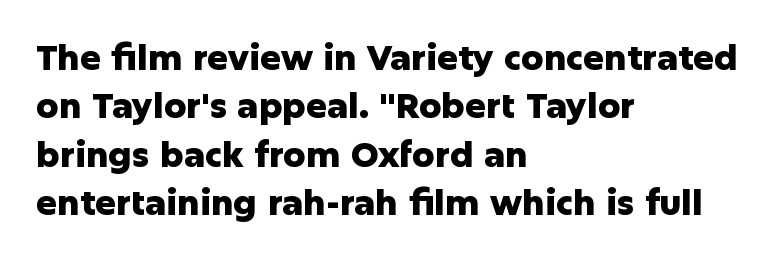
Q: Is the text bold? A: Yes.
Q: Is the text italic (slanted)? A: No, it is upright.
Q: Is the typeface a serif or a sans-serif typeface? A: Sans-serif.
Q: Is the text underlined? A: No.
Q: How is the paragraph aligned? A: Left-aligned.
Q: Is the spacing between letters normal or unusually wide? A: Normal.
Q: Is the spacing between lines tight, normal or loose? A: Normal.
Q: Width (condensed, normal, or wide)? A: Normal.
Q: Stroke contrast? A: Low.
Q: x-height? A: Medium.
Q: Monospaced? A: No.
